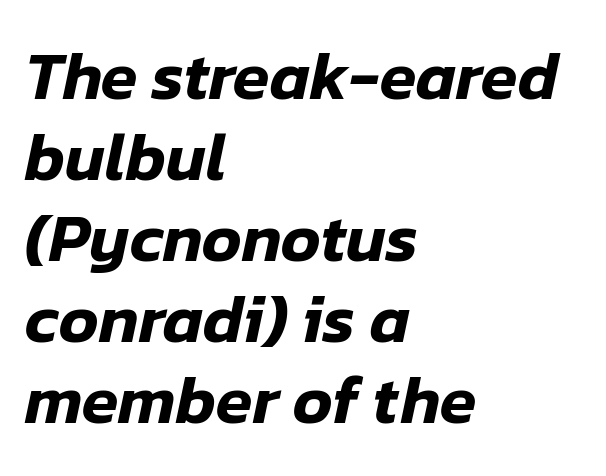
{"italic": "yes", "lean": "right", "slant_degrees": 12, "width": "normal", "stroke_contrast": "low", "x_height": "medium", "monospaced": "no", "underline": "no", "align": "left", "line_spacing_ratio": 1.21, "letter_spacing": "normal", "letter_spacing_em": 0.0, "glyph_px": 67}
